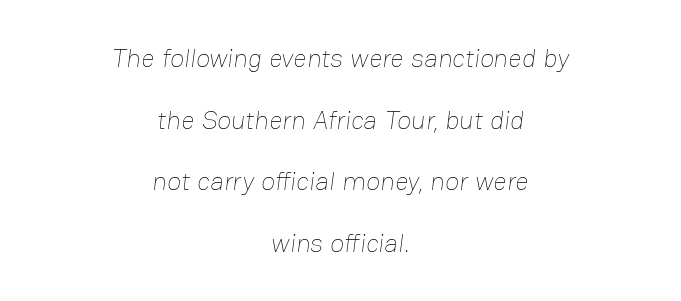
Q: Is the text bold? A: No.
Q: Is the text underlined? A: No.
Q: How is the paragraph aligned? A: Centered.
Q: Is the spacing between letters normal or unusually wide? A: Normal.
Q: Is the spacing between lines tight, normal or loose? A: Loose.
